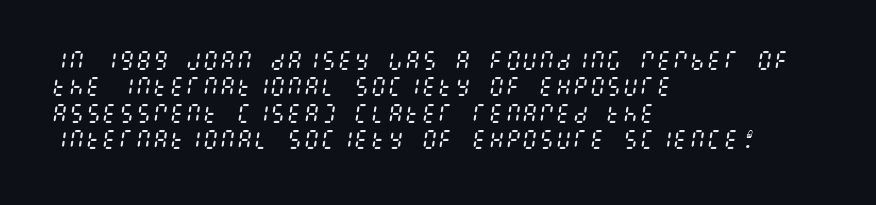
Q: Is the text bold? A: No.
Q: Is the text italic (slanted)? A: Yes, it leans right by about 8 degrees.
Q: Is the text underlined? A: No.
Q: How is the paragraph aligned? A: Left-aligned.
Q: Is the spacing between letters normal or unusually wide? A: Normal.
Q: Is the spacing between lines tight, normal or loose? A: Normal.
